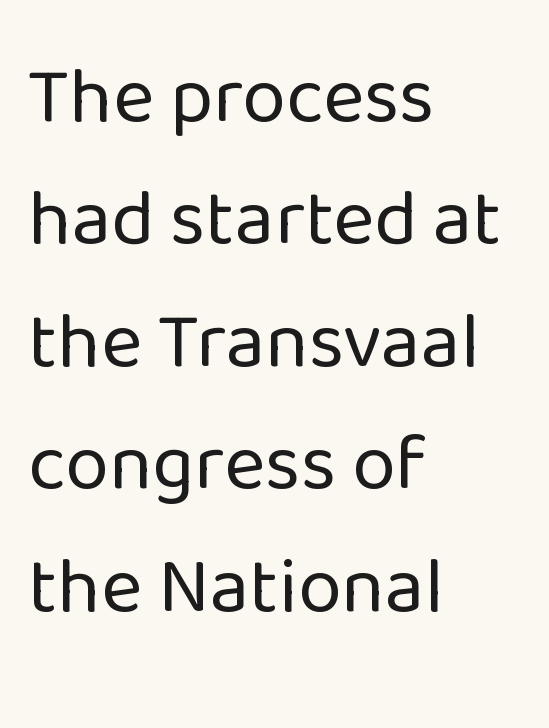
Q: Is the text bold? A: No.
Q: Is the text italic (slanted)? A: No, it is upright.
Q: Is the typeface a serif or a sans-serif typeface? A: Sans-serif.
Q: Is the text underlined? A: No.
Q: How is the paragraph aligned? A: Left-aligned.
Q: Is the spacing between letters normal or unusually wide? A: Normal.
Q: Is the spacing between lines tight, normal or loose? A: Normal.
Q: Width (condensed, normal, or wide)? A: Normal.
Q: Stroke contrast? A: Low.
Q: x-height? A: Medium.
Q: Monospaced? A: No.
